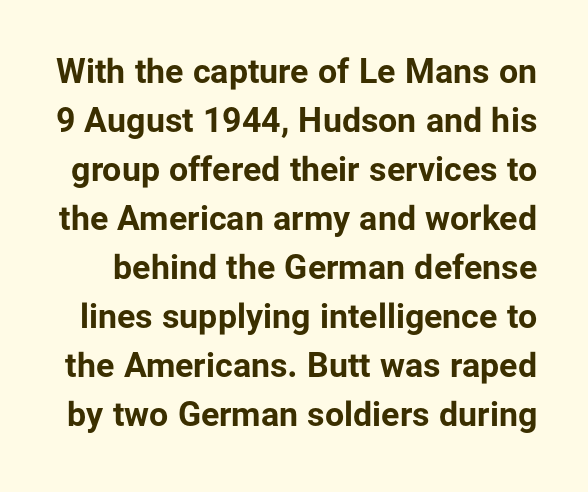
Q: Is the text bold? A: Yes.
Q: Is the text italic (slanted)? A: No, it is upright.
Q: Is the typeface a serif or a sans-serif typeface? A: Sans-serif.
Q: Is the text underlined? A: No.
Q: Is the spacing between letters normal or unusually wide? A: Normal.
Q: Is the spacing between lines tight, normal or loose? A: Normal.
Q: Width (condensed, normal, or wide)? A: Normal.
Q: Stroke contrast? A: Low.
Q: x-height? A: Medium.
Q: Monospaced? A: No.
